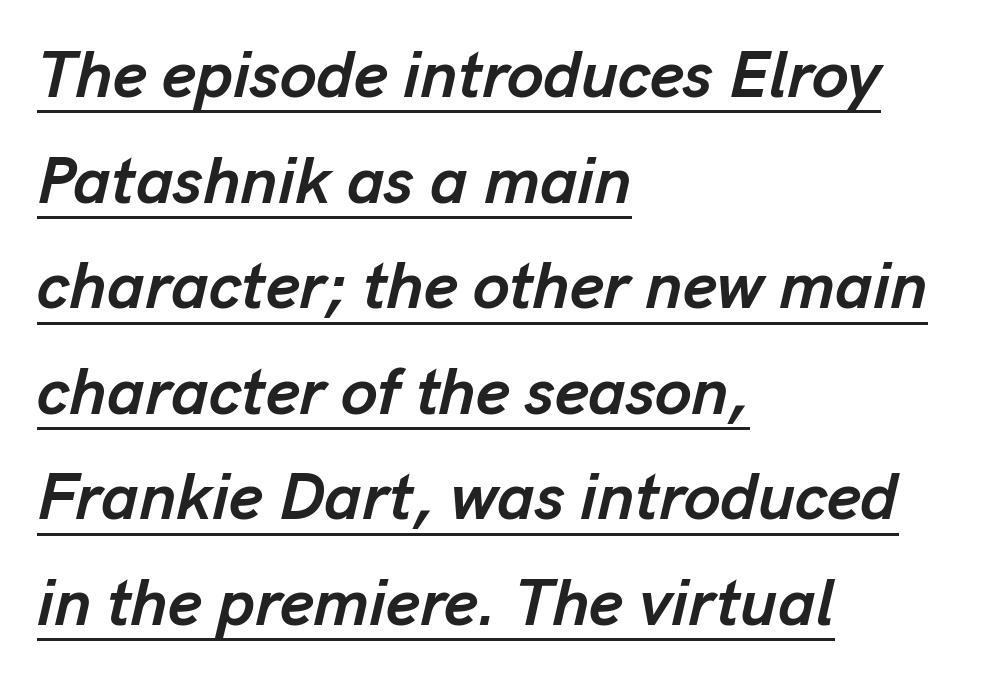
{"italic": "yes", "lean": "right", "slant_degrees": 13, "bold": "yes", "weight": "semibold", "width": "normal", "stroke_contrast": "low", "x_height": "medium", "monospaced": "no", "underline": "yes", "align": "left", "line_spacing": "normal", "line_spacing_ratio": 1.6, "letter_spacing": "normal", "letter_spacing_em": 0.0, "glyph_px": 66}
